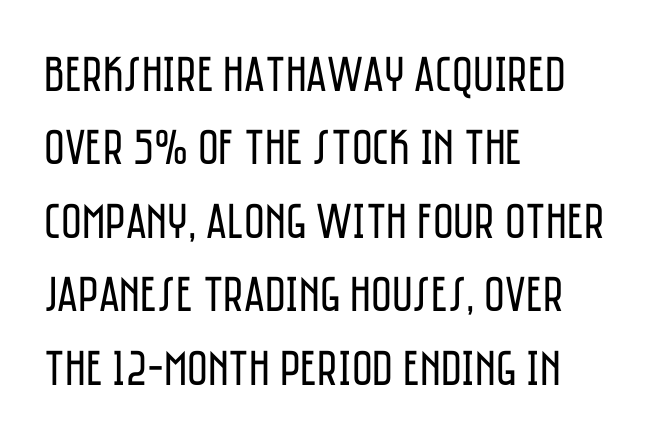
{"serif": "no", "italic": "no", "bold": "no", "weight": "regular", "width": "condensed", "stroke_contrast": "low", "x_height": "large", "monospaced": "no", "underline": "no", "align": "left", "line_spacing": "normal", "line_spacing_ratio": 1.47, "letter_spacing": "normal", "letter_spacing_em": 0.0, "glyph_px": 50}
